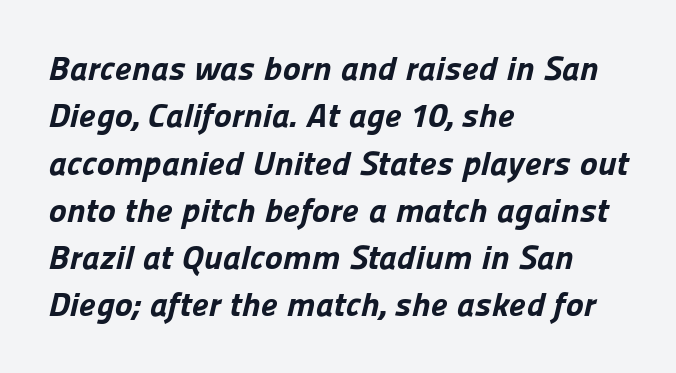
Q: Is the text bold? A: Yes.
Q: Is the typeface a serif or a sans-serif typeface? A: Sans-serif.
Q: Is the text underlined? A: No.
Q: How is the paragraph aligned? A: Left-aligned.
Q: Is the spacing between letters normal or unusually wide? A: Normal.
Q: Is the spacing between lines tight, normal or loose? A: Normal.
Q: Width (condensed, normal, or wide)? A: Normal.
Q: Stroke contrast? A: Low.
Q: x-height? A: Medium.
Q: Monospaced? A: No.
